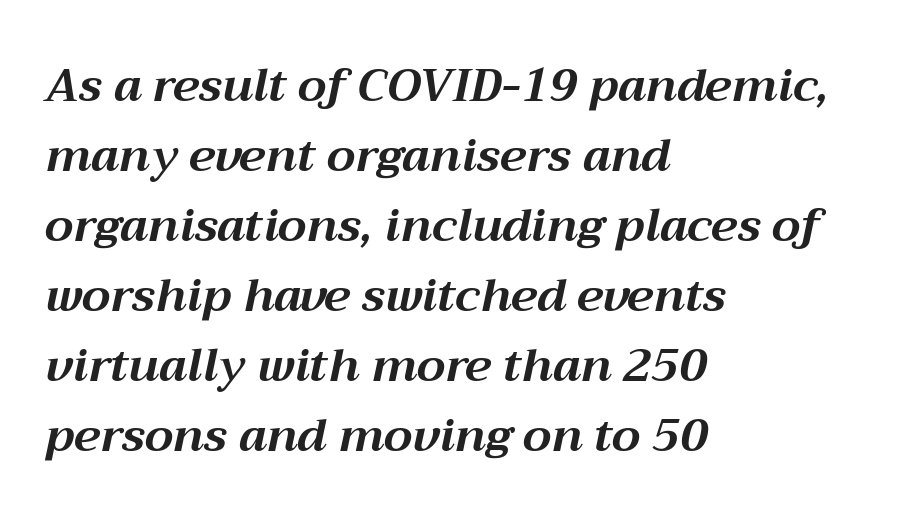
The image shows 46 px bold type, italic (leaning right); set left-aligned, normal line spacing (1.52x), normal letter spacing, not underlined; medium stroke contrast and a medium x-height.
